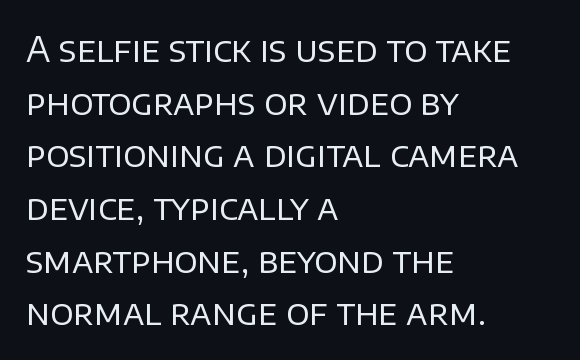
The image shows 34 px regular-weight sans-serif type, upright; set left-aligned, normal line spacing (1.55x), normal letter spacing, not underlined; low stroke contrast and a large x-height.
